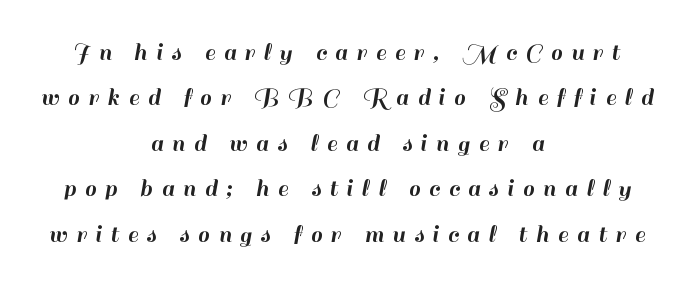
Q: Is the text italic (slanted)? A: Yes.
Q: Is the text underlined? A: No.
Q: How is the paragraph aligned? A: Centered.
Q: Is the spacing between letters normal or unusually wide? A: Unusually wide.
